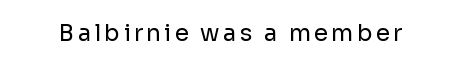
The image shows 23 px text type, upright; set not underlined.
